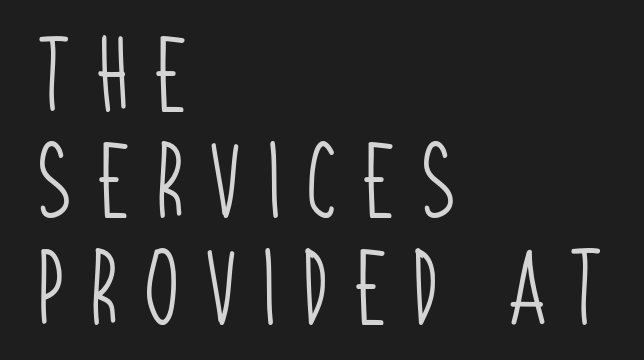
The image shows 75 px light, condensed sans-serif type; set left-aligned, normal line spacing (1.42x), unusually wide letter spacing (+0.31 em), not underlined; low stroke contrast and a large x-height.
